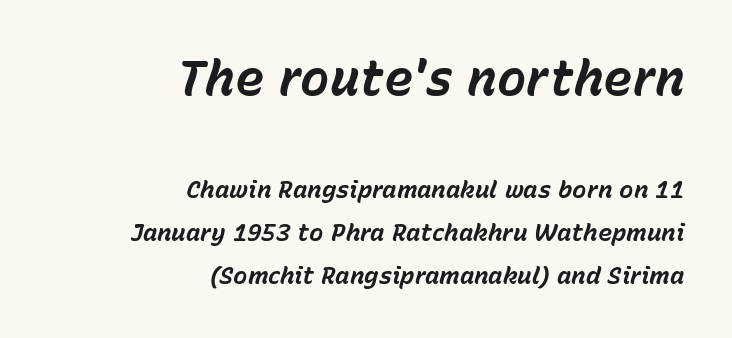
{"italic": "yes", "lean": "right", "slant_degrees": 15, "bold": "yes", "weight": "bold", "width": "normal", "stroke_contrast": "low", "x_height": "medium", "monospaced": "no", "underline": "no", "align": "right", "line_spacing_ratio": 1.79, "letter_spacing": "normal", "letter_spacing_em": 0.0, "larger_block": "first", "size_ratio": 2.04, "glyph_px": 49}
